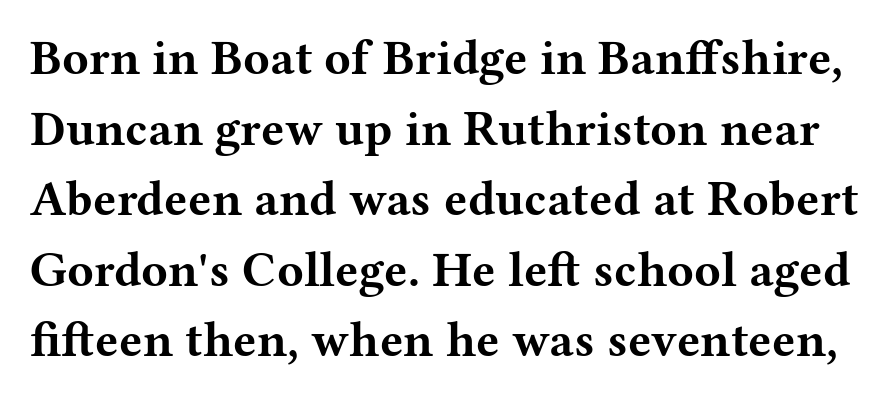
{"serif": "yes", "italic": "no", "bold": "yes", "weight": "bold", "width": "wide", "stroke_contrast": "medium", "x_height": "medium", "monospaced": "no", "underline": "no", "line_spacing": "normal", "line_spacing_ratio": 1.44, "letter_spacing": "normal", "letter_spacing_em": 0.0, "glyph_px": 49}
